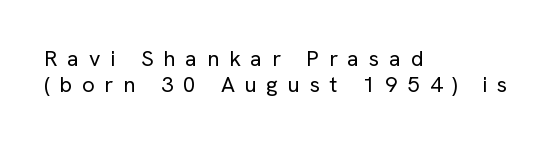
The image shows 22 px text type, upright; set left-aligned, line spacing 1.2x, unusually wide letter spacing (+0.45 em), not underlined.
